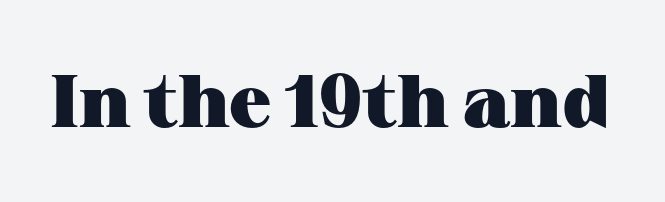
{"serif": "yes", "italic": "no", "bold": "yes", "weight": "heavy", "width": "wide", "stroke_contrast": "medium", "x_height": "medium", "monospaced": "no", "underline": "no", "letter_spacing": "normal", "letter_spacing_em": 0.0, "glyph_px": 75}
